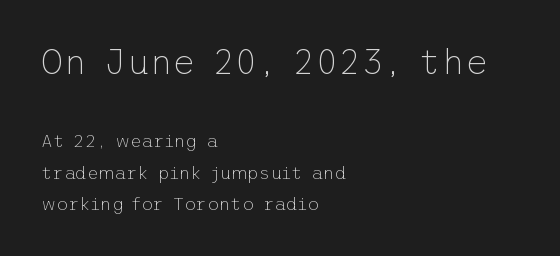
{"serif": "no", "italic": "no", "bold": "no", "weight": "thin", "width": "normal", "stroke_contrast": "low", "x_height": "medium", "underline": "no", "align": "left", "line_spacing_ratio": 1.75, "letter_spacing": "normal", "letter_spacing_em": 0.0, "larger_block": "first", "size_ratio": 1.94, "glyph_px": 35}
